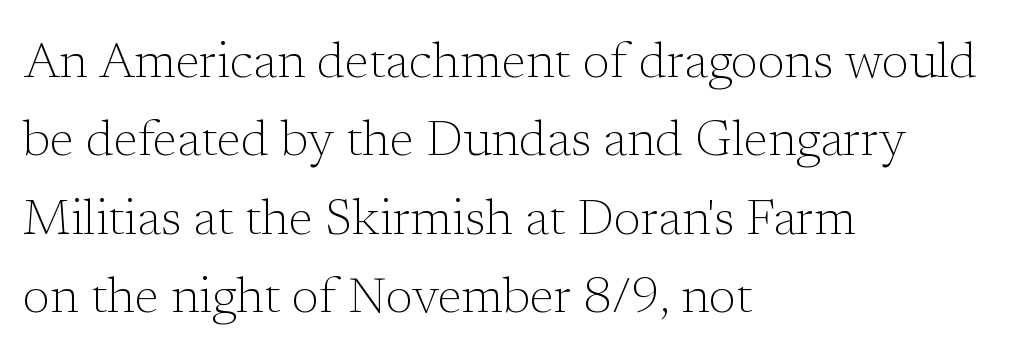
The image shows 50 px light serif type, upright; set left-aligned, normal line spacing (1.57x), normal letter spacing, not underlined; low stroke contrast and a medium x-height.
